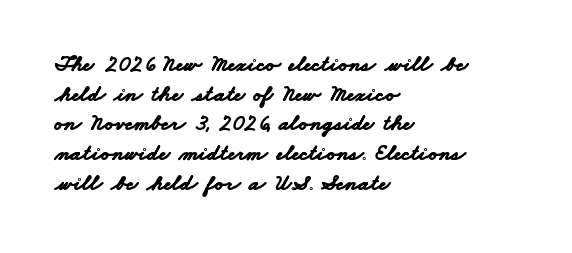
Q: Is the text bold? A: Yes.
Q: Is the text underlined? A: No.
Q: How is the paragraph aligned? A: Left-aligned.
Q: Is the spacing between letters normal or unusually wide? A: Normal.
Q: Is the spacing between lines tight, normal or loose? A: Normal.
